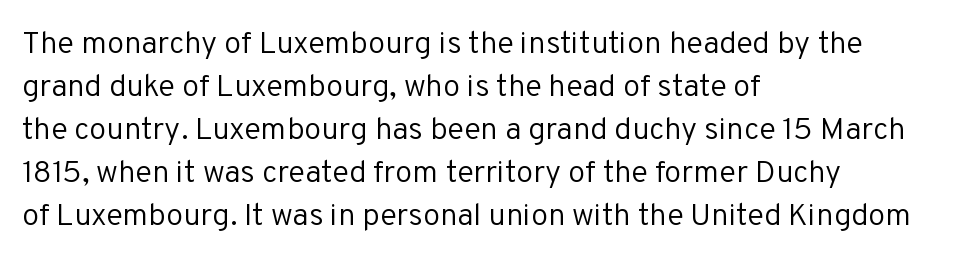
The image shows 31 px regular-weight sans-serif type, upright; set left-aligned, normal line spacing (1.39x), normal letter spacing, not underlined; low stroke contrast and a medium x-height.
